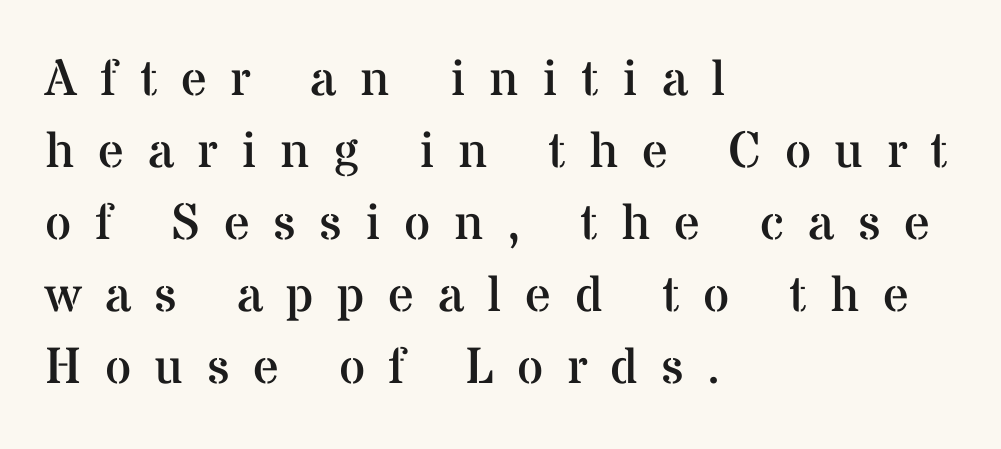
The rows are spaced the way most documents space them. The passage shown is typed in a proportional face where columns would drift. The typography opts for an upright posture over an oblique one. Line beginnings align vertically; line endings do not. Underline: absent.
